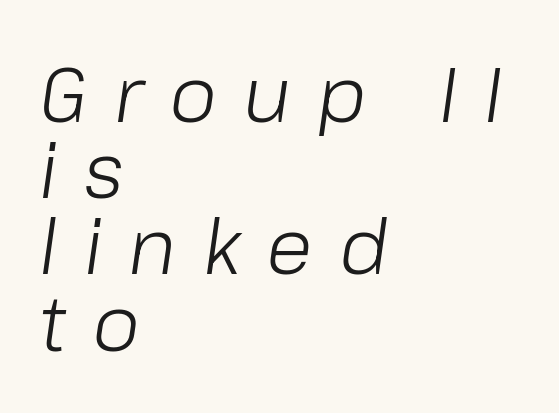
The image shows 77 px light type, italic (leaning right); set left-aligned, tight line spacing (0.99x), unusually wide letter spacing (+0.34 em), not underlined; low stroke contrast and a medium x-height.
